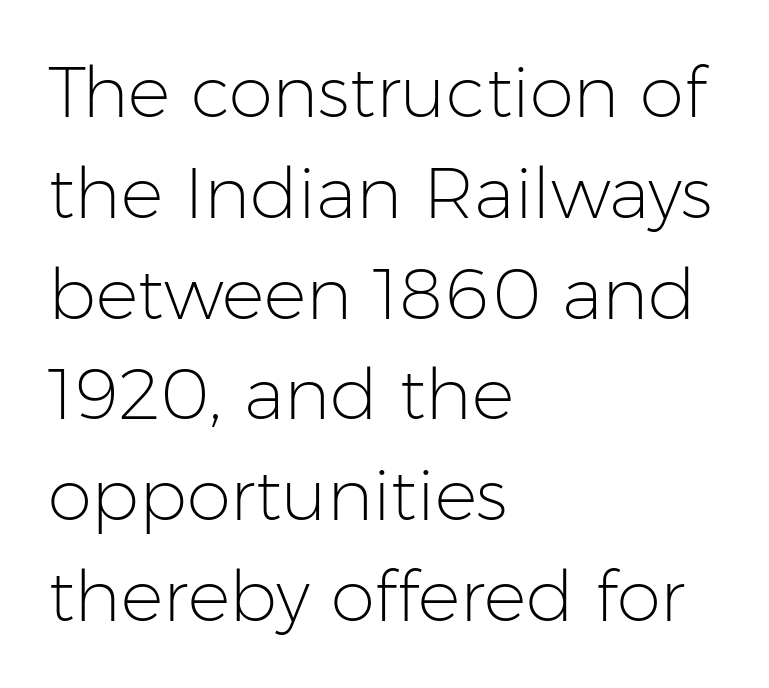
{"serif": "no", "italic": "no", "bold": "no", "weight": "light", "width": "normal", "stroke_contrast": "low", "x_height": "medium", "monospaced": "no", "underline": "no", "align": "left", "line_spacing": "normal", "line_spacing_ratio": 1.42, "letter_spacing": "normal", "letter_spacing_em": 0.0, "glyph_px": 71}
